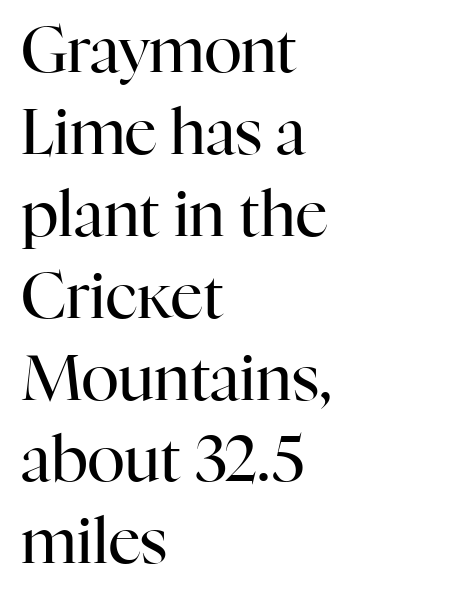
Q: Is the text bold? A: No.
Q: Is the text italic (slanted)? A: No, it is upright.
Q: Is the typeface a serif or a sans-serif typeface? A: Serif.
Q: Is the text underlined? A: No.
Q: How is the paragraph aligned? A: Left-aligned.
Q: Is the spacing between letters normal or unusually wide? A: Normal.
Q: Is the spacing between lines tight, normal or loose? A: Normal.
Q: Width (condensed, normal, or wide)? A: Normal.
Q: Stroke contrast? A: High.
Q: x-height? A: Medium.
Q: Monospaced? A: No.
